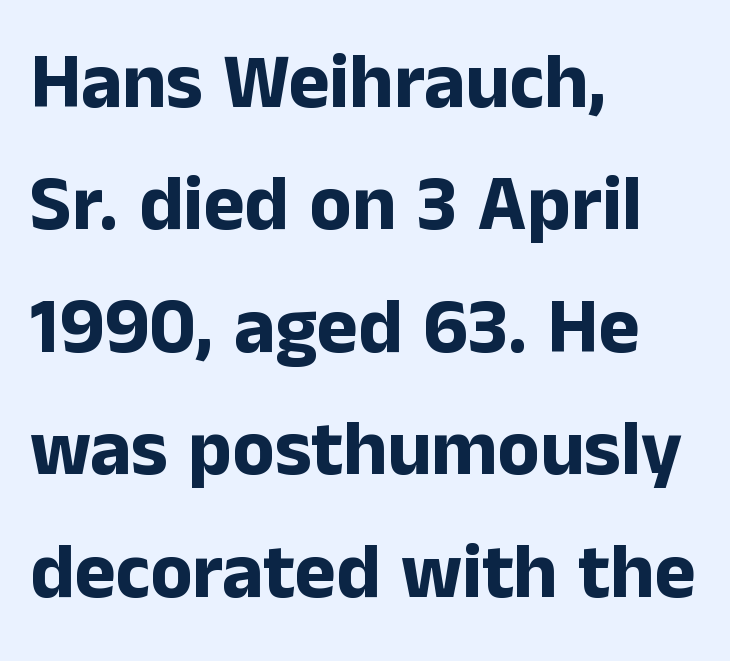
Heft: maximum for text — a bold. Which margin do the lines hug? The left one — the right edge is uneven. The letters stand upright; this is a roman face. The horizontal fit of the characters is conventional and even. The text was rendered using a sans face with plain stroke endings.
